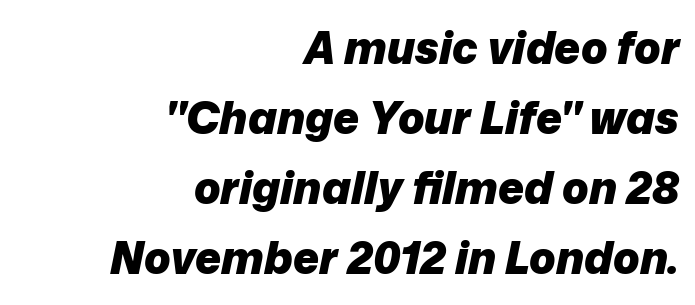
Q: Is the text bold? A: Yes.
Q: Is the text italic (slanted)? A: Yes, it leans right by about 12 degrees.
Q: Is the text underlined? A: No.
Q: How is the paragraph aligned? A: Right-aligned.
Q: Is the spacing between letters normal or unusually wide? A: Normal.
Q: Is the spacing between lines tight, normal or loose? A: Normal.
Q: Width (condensed, normal, or wide)? A: Normal.
Q: Stroke contrast? A: Low.
Q: x-height? A: Medium.
Q: Monospaced? A: No.
